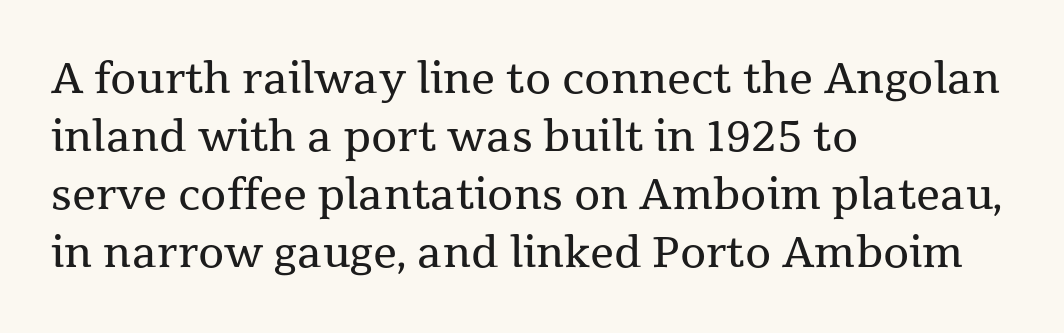
The image shows 42 px regular-weight serif type, upright; set left-aligned, normal line spacing (1.38x), normal letter spacing, not underlined; medium stroke contrast and a medium x-height.
